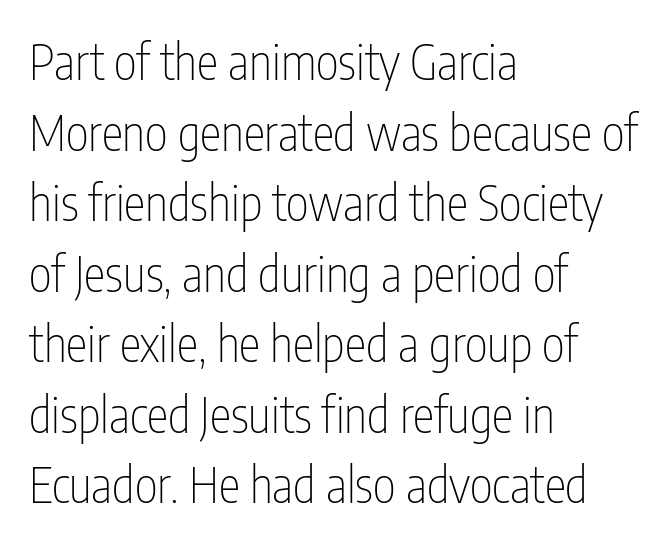
The image shows 49 px thin, condensed sans-serif type, upright; set left-aligned, normal line spacing (1.44x), normal letter spacing, not underlined; low stroke contrast and a medium x-height.
